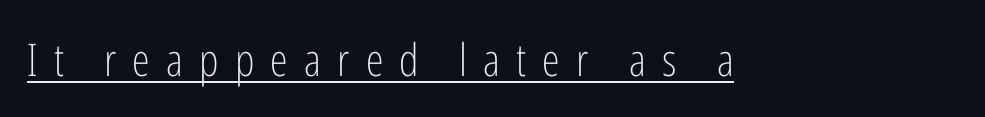
Letters have the restrained weight of plain body copy at most. The passage shown is underscored from start to finish. These lines are rendered in a variable-pitch font. Short note: letters widely spaced.
